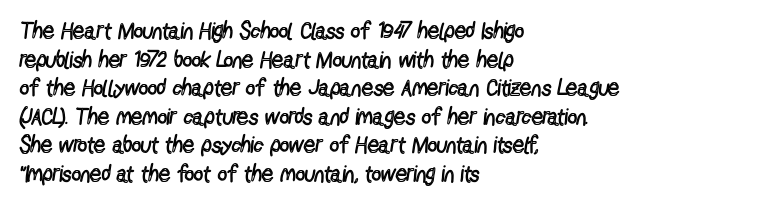
Q: Is the text bold? A: No.
Q: Is the text underlined? A: No.
Q: How is the paragraph aligned? A: Left-aligned.
Q: Is the spacing between letters normal or unusually wide? A: Normal.
